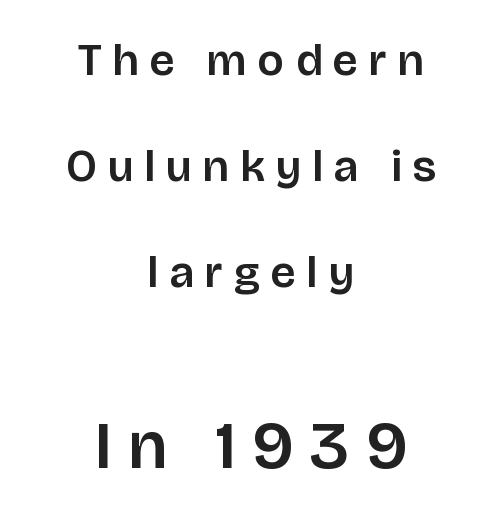
Horizontal bands of white between lines are thick stripes. The compositor balanced each line on the midline. Character widths vary here, with narrow letters taking less room than wide ones. The type family on display is of the sans-serif kind. The more generous point size was reserved for the lower chunk. Compared with typical body copy, the letter spacing here is much looser.
